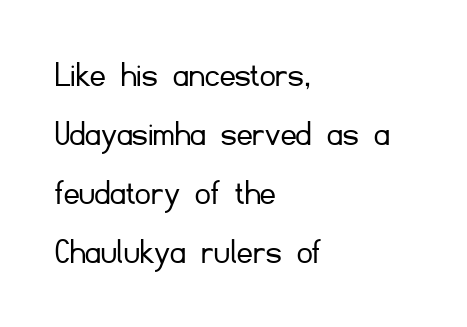
Grotesque or geometric, the face here clearly has no serifs. Horizontal alignment here is leftward, the default for most running prose. There is no visible air inserted between adjacent glyphs. Just letters on the line, the space beneath them empty.
